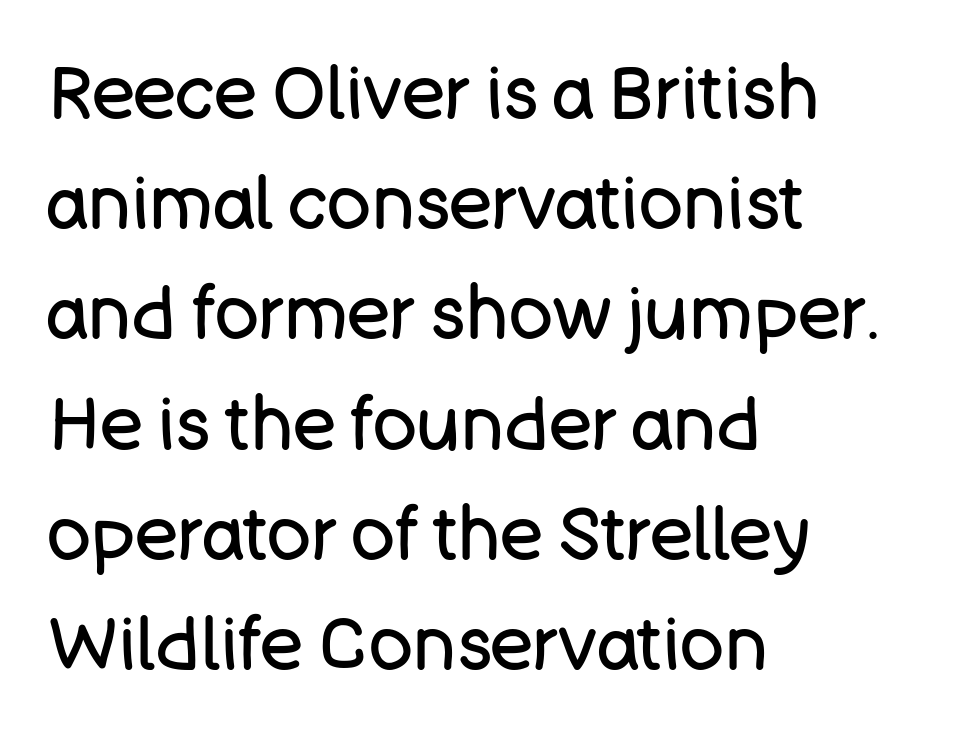
Vertical strokes here are truly vertical. Characters follow at the spacing the type designer built in. Alignment: flush left. A typesetter would call this leading conventional body-copy spacing.
